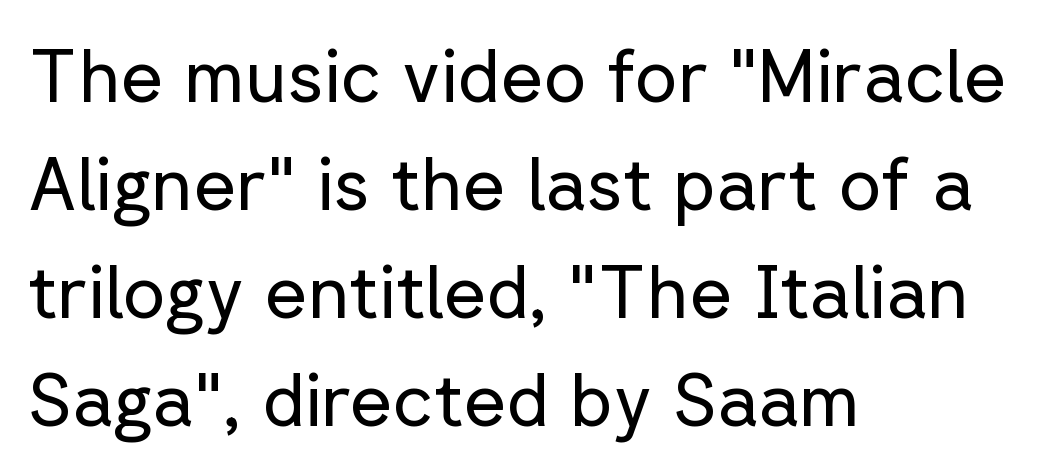
The image shows 74 px regular-weight sans-serif type, upright; set left-aligned, normal line spacing (1.46x), normal letter spacing, not underlined; low stroke contrast and a medium x-height.
